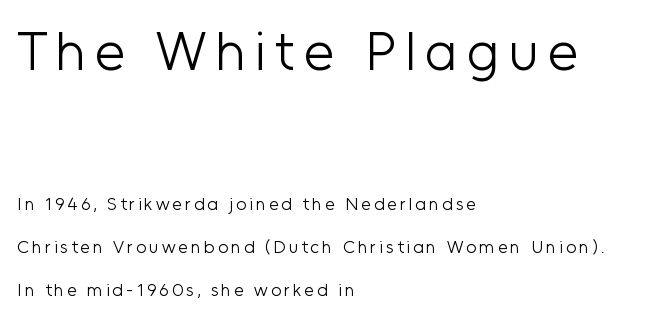
Q: Is the text bold? A: No.
Q: Is the text italic (slanted)? A: No, it is upright.
Q: Is the typeface a serif or a sans-serif typeface? A: Sans-serif.
Q: Is the text underlined? A: No.
Q: How is the paragraph aligned? A: Left-aligned.
Q: Is the spacing between lines tight, normal or loose? A: Loose.
Q: Which block of text is set in a larger size, the first (top) or the second (bottom)? A: The first (top) one.
Q: Width (condensed, normal, or wide)? A: Normal.
Q: Stroke contrast? A: Low.
Q: x-height? A: Medium.
Q: Monospaced? A: No.
